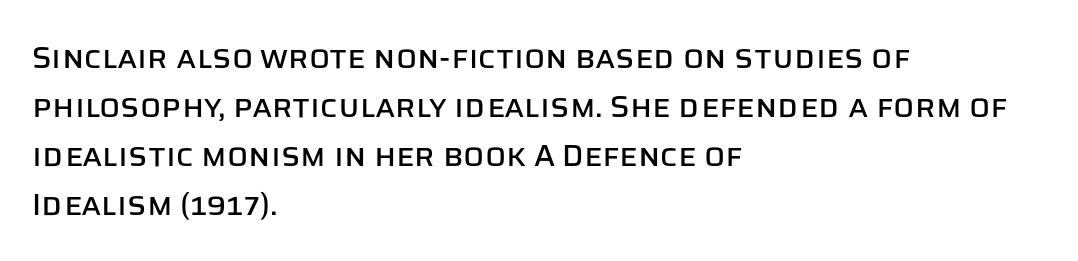
Q: Is the text italic (slanted)? A: No, it is upright.
Q: Is the typeface a serif or a sans-serif typeface? A: Sans-serif.
Q: Is the text underlined? A: No.
Q: How is the paragraph aligned? A: Left-aligned.
Q: Is the spacing between letters normal or unusually wide? A: Normal.
Q: Is the spacing between lines tight, normal or loose? A: Normal.
Q: Width (condensed, normal, or wide)? A: Normal.
Q: Stroke contrast? A: Low.
Q: x-height? A: Large.
Q: Monospaced? A: No.
